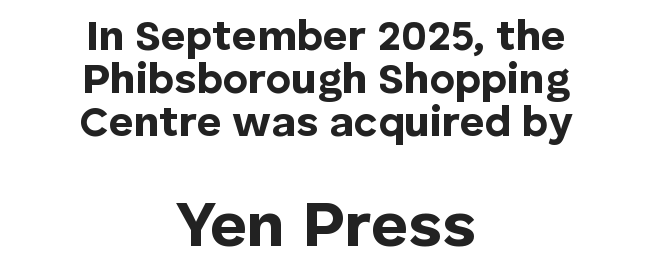
Every character sits straight up, as roman type does. The passage shown stacks its lines with hardly any gap. Spacing verdict: proportional, widths tailored to each character. The later block is typeset at a bigger size than the earlier block. Unlike a traditional serif, this face leaves its strokes unadorned.
